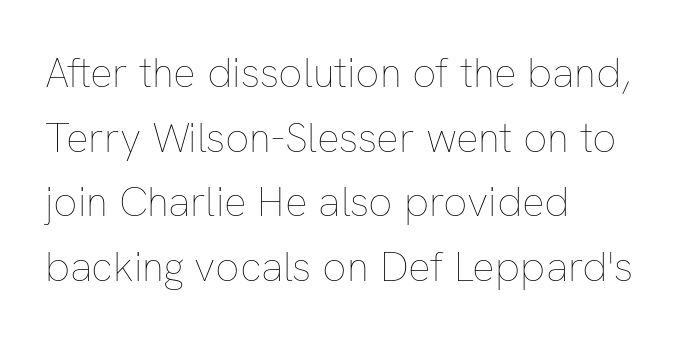
Q: Is the text bold? A: No.
Q: Is the text italic (slanted)? A: No, it is upright.
Q: Is the text underlined? A: No.
Q: How is the paragraph aligned? A: Left-aligned.
Q: Is the spacing between letters normal or unusually wide? A: Normal.
Q: Is the spacing between lines tight, normal or loose? A: Normal.
Q: Width (condensed, normal, or wide)? A: Normal.
Q: Stroke contrast? A: Low.
Q: x-height? A: Medium.
Q: Monospaced? A: No.
